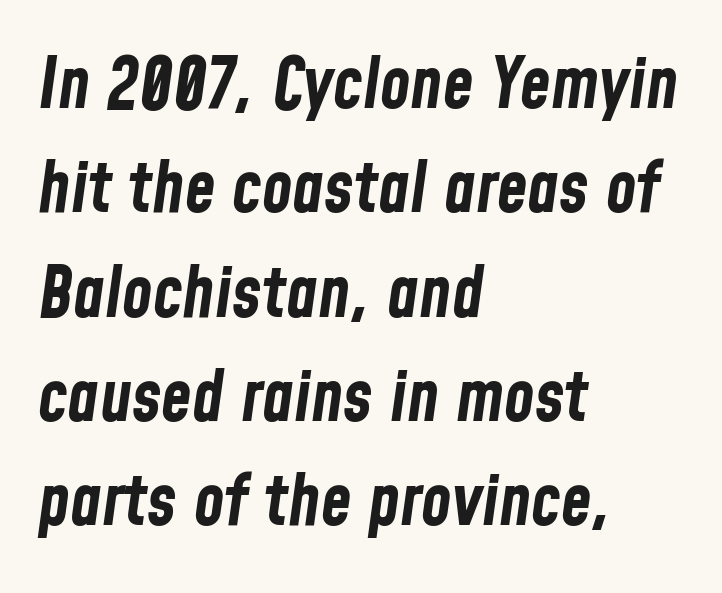
The image shows 70 px bold, condensed type, italic (leaning right); set left-aligned, normal line spacing (1.49x), normal letter spacing, not underlined; low stroke contrast and a medium x-height.
